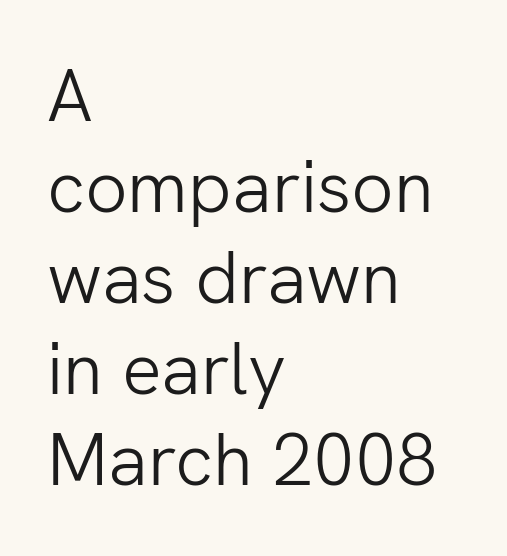
This sample is left-justified, so line endings fall wherever the words run out. This sample has the flowing, uneven cadence of proportional lettering. Letters have the restrained weight of plain body copy at most. Letters rest on an invisible, unmarked baseline. The horizontal fit of the characters is conventional and even.
